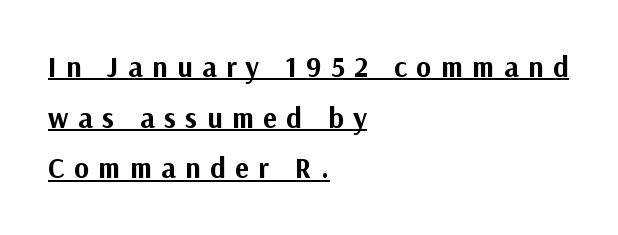
This is heavy type, rendered in bold. Looks like regular typesetting: each glyph gets only the width it needs. Is this a sans? Yes — the strokes have no serifs. The letters stand upright; this is a roman face. These lines have a slow, spaced-out rhythm from letter to letter.
